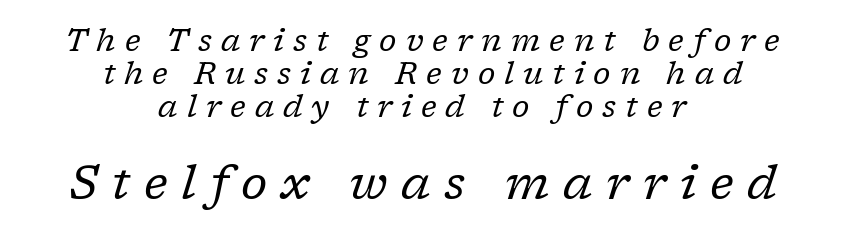
The image shows 47 px regular-weight serif type, italic (leaning right); set centered, tight line spacing (1.06x), unusually wide letter spacing (+0.29 em), not underlined; the second (bottom) block is 1.52x larger; low stroke contrast and a medium x-height.
